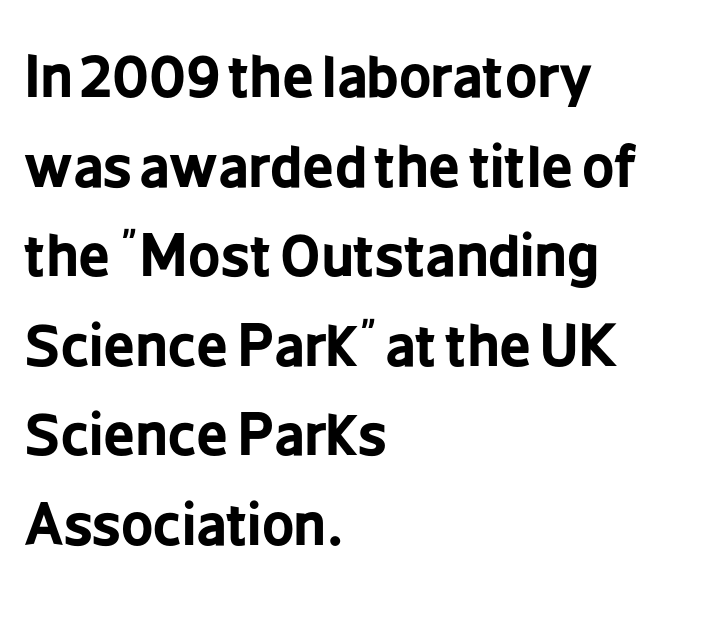
{"serif": "no", "italic": "no", "bold": "yes", "weight": "bold", "width": "condensed", "stroke_contrast": "low", "x_height": "medium", "monospaced": "no", "underline": "no", "align": "left", "line_spacing": "normal", "line_spacing_ratio": 1.6, "letter_spacing": "normal", "letter_spacing_em": 0.0, "glyph_px": 56}
